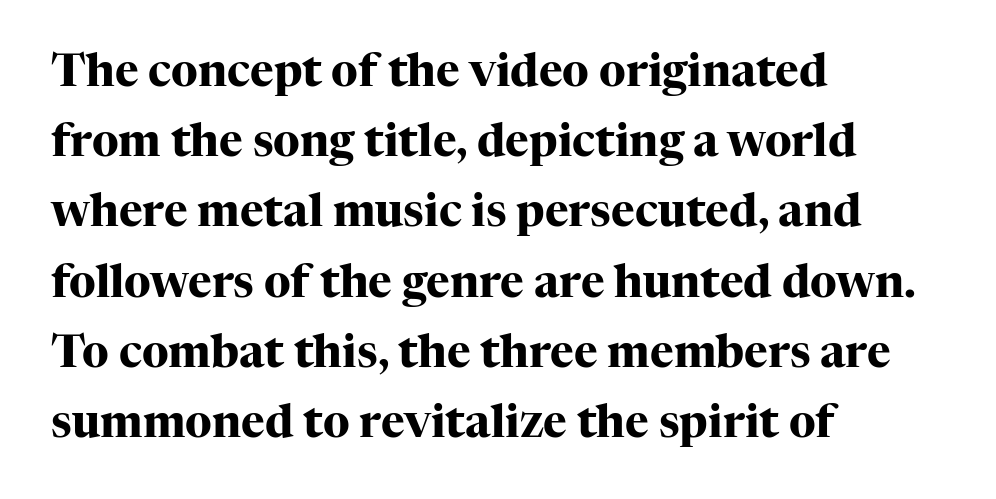
The letters sit at their default tracking, neither squeezed nor spread. Classification — serif. Designer's note — italics off, roman on. The vertical gap from one line to the next is medium. Each letter keeps its own natural width here, so spacing adapts to shape. Plenty of ink on the page — the face is bold.
